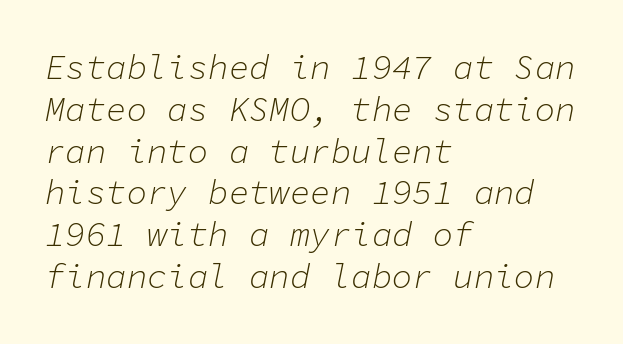
Q: Is the text bold? A: No.
Q: Is the text italic (slanted)? A: Yes, it leans right by about 11 degrees.
Q: Is the text underlined? A: No.
Q: How is the paragraph aligned? A: Left-aligned.
Q: Is the spacing between letters normal or unusually wide? A: Normal.
Q: Width (condensed, normal, or wide)? A: Normal.
Q: Stroke contrast? A: Low.
Q: x-height? A: Medium.
Q: Monospaced? A: Yes.
